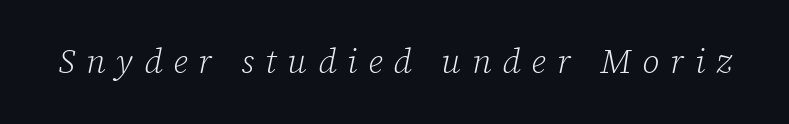
{"serif": "yes", "italic": "yes", "lean": "right", "slant_degrees": 12, "bold": "no", "weight": "light", "width": "normal", "stroke_contrast": "low", "x_height": "medium", "monospaced": "no", "underline": "no", "letter_spacing": "wide", "letter_spacing_em": 0.32, "glyph_px": 34}
